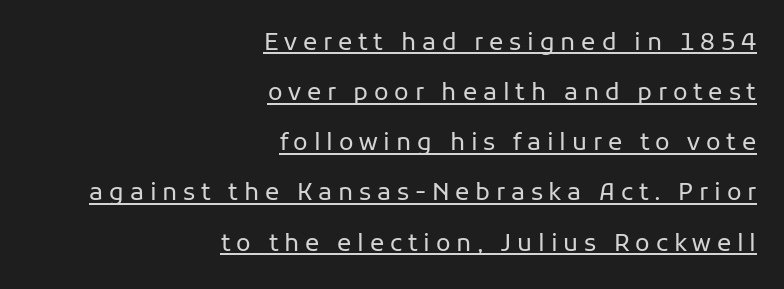
The typesetting does not lean heavy: it is not bold. Each line ends at the same right margin while the left side varies. Designer's note — italics off, roman on. Substantial extra tracking has been applied to these lines.
